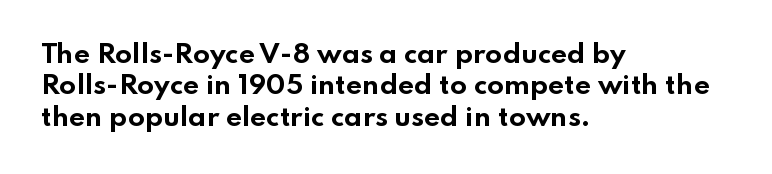
Q: Is the text bold? A: Yes.
Q: Is the text italic (slanted)? A: No, it is upright.
Q: Is the text underlined? A: No.
Q: How is the paragraph aligned? A: Left-aligned.
Q: Is the spacing between letters normal or unusually wide? A: Normal.
Q: Is the spacing between lines tight, normal or loose? A: Normal.
